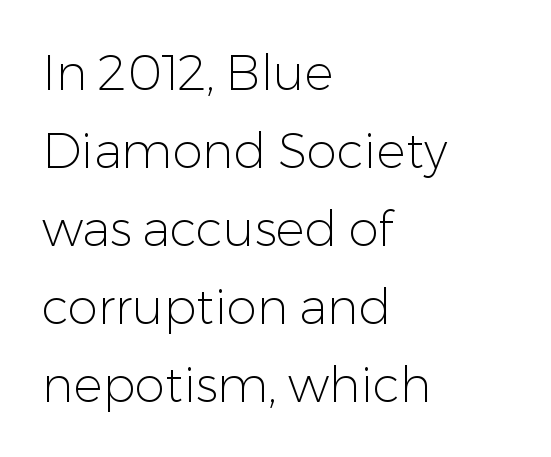
{"serif": "no", "italic": "no", "bold": "no", "weight": "light", "width": "normal", "stroke_contrast": "low", "x_height": "medium", "monospaced": "no", "underline": "no", "align": "left", "line_spacing": "normal", "line_spacing_ratio": 1.59, "letter_spacing": "normal", "letter_spacing_em": 0.0, "glyph_px": 49}
